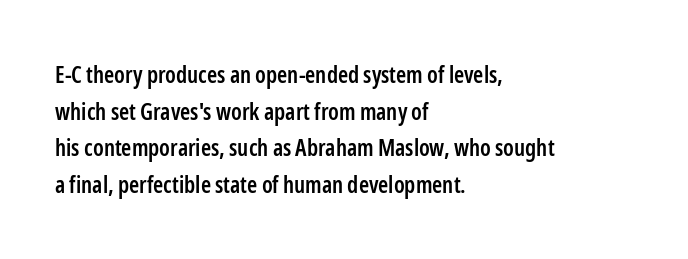
The type is set solid horizontally, with unmodified tracking. Visually the block forms a straight wall on the left and a jagged coastline on the right. Does the lettering tilt? It doesn't — this is upright. Baseline-to-baseline distance is the conventional proportion of letter height. Anything drawn beneath the words? Only blank space.
